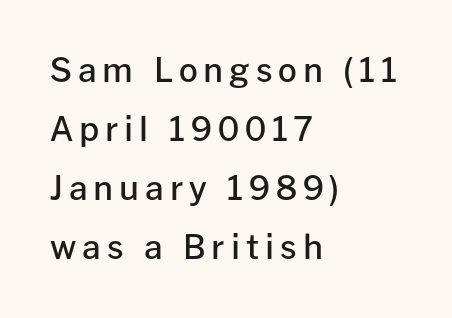
Alignment: flush left. Character widths vary here, with narrow letters taking less room than wide ones. Posture: vertical. The letters carry no serifs — their stems end cleanly without finishing strokes.
